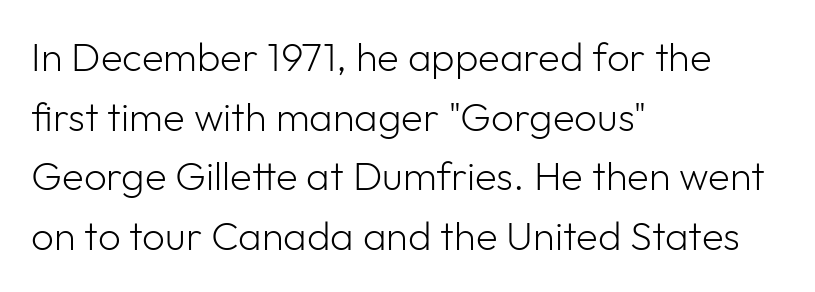
Character widths vary here, with narrow letters taking less room than wide ones. The weight tops out at a normal text grade. The type sits square on the baseline with zero lean. Each word holds together tightly as a unit, with standard inter-letter gaps.
